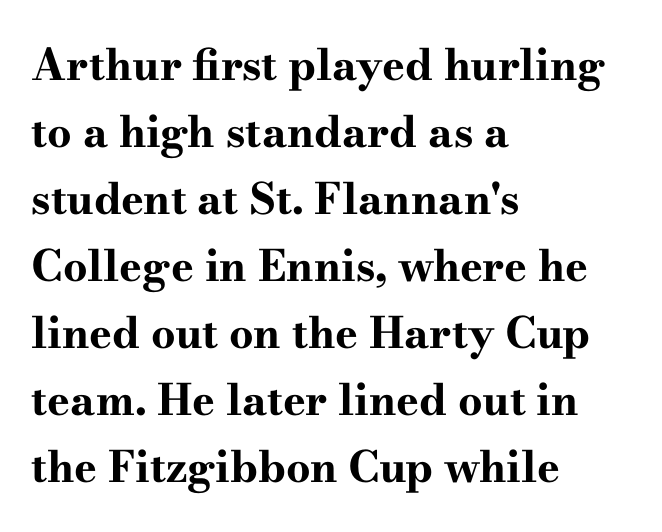
Each letter's strokes conclude with small projecting serifs. Does extra space separate the letters? No, they use regular spacing. What's the leading like? Ordinary, nothing unusual. This is roman type, the default non-slanted kind. Looks like regular typesetting: each glyph gets only the width it needs.
